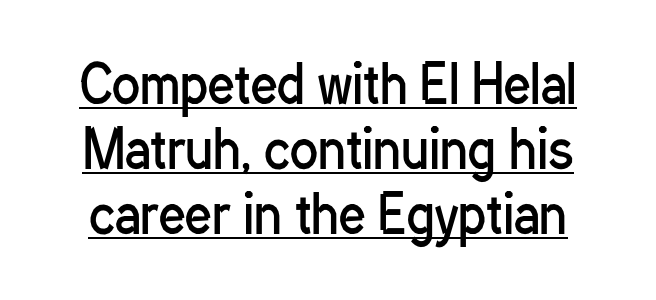
Do the letters lean? They stand straight. These characters rest on top of a visible drawn line. Leading: standard. The glyphs in this specimen are sans serif.
